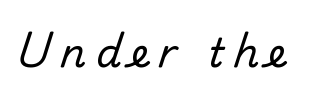
The image shows 40 px regular-weight sans-serif type; set unusually wide letter spacing (+0.24 em), not underlined; low stroke contrast and a small x-height.
